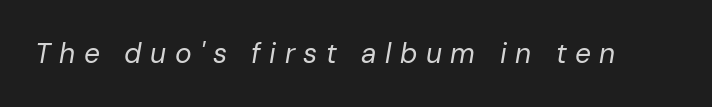
{"italic": "yes", "lean": "right", "slant_degrees": 10, "bold": "no", "weight": "regular", "width": "normal", "stroke_contrast": "low", "x_height": "medium", "monospaced": "no", "underline": "no", "letter_spacing": "wide", "letter_spacing_em": 0.3, "glyph_px": 28}
